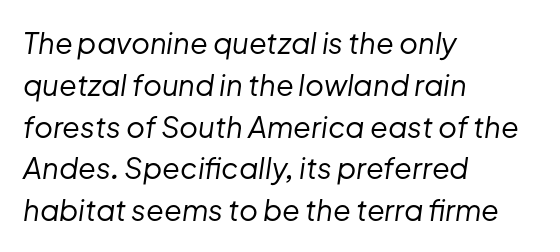
{"italic": "yes", "lean": "right", "slant_degrees": 8, "bold": "no", "weight": "regular", "width": "normal", "stroke_contrast": "low", "x_height": "medium", "monospaced": "no", "underline": "no", "align": "left", "line_spacing": "normal", "line_spacing_ratio": 1.44, "letter_spacing": "normal", "letter_spacing_em": 0.0, "glyph_px": 29}
